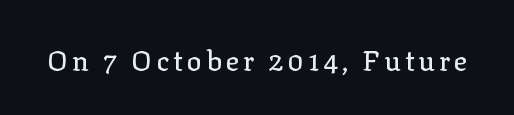
The letters advance in unequal steps, a hallmark of proportional type. Yep, those are serifs on the letters. The foot of each line stays bare and open. Rendered with straight, roman letterforms.
